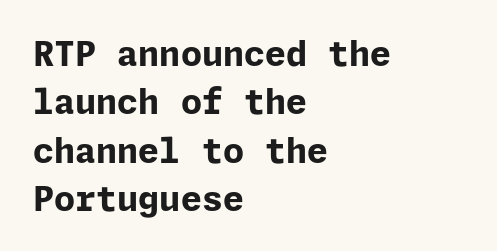
{"serif": "no", "italic": "no", "bold": "yes", "weight": "bold", "width": "normal", "stroke_contrast": "low", "x_height": "medium", "underline": "no", "align": "left", "line_spacing": "normal", "line_spacing_ratio": 1.42, "letter_spacing": "normal", "letter_spacing_em": 0.0, "glyph_px": 34}
